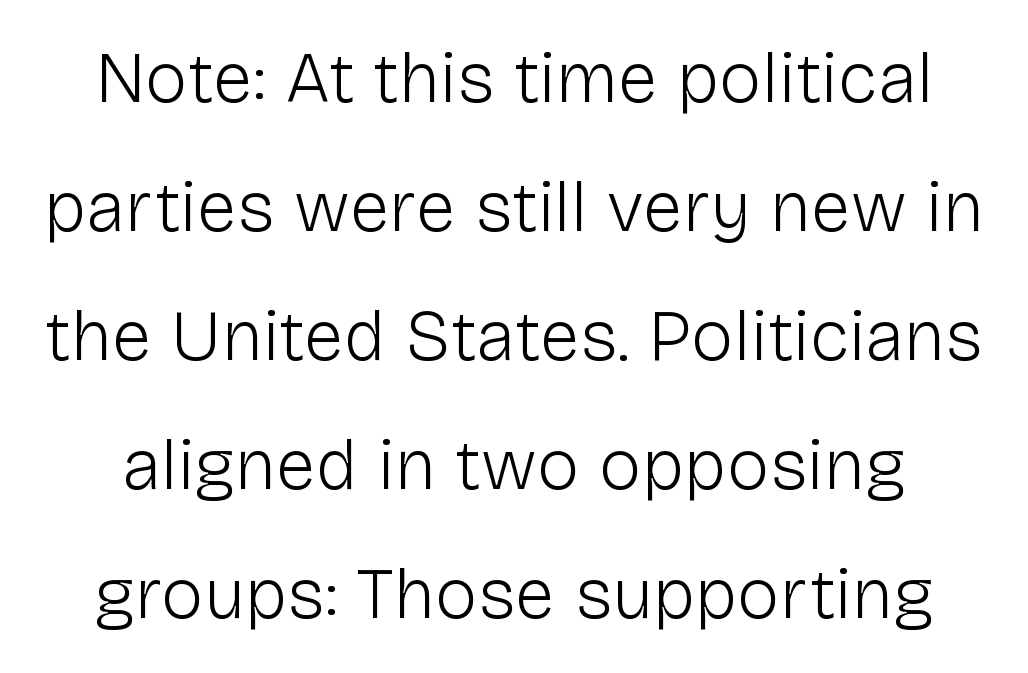
{"serif": "no", "italic": "no", "bold": "no", "weight": "light", "width": "normal", "stroke_contrast": "low", "x_height": "medium", "monospaced": "no", "underline": "no", "line_spacing_ratio": 1.79, "letter_spacing": "normal", "letter_spacing_em": 0.0, "glyph_px": 72}
